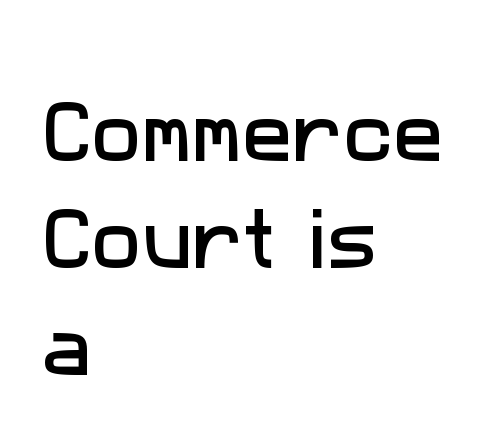
Caption: standard tracking, unaltered. This sample has the flowing, uneven cadence of proportional lettering. Regarding leading, the lines here are spaced in the standard way. The passage is arranged the way most books set body copy — flush left. The font family rendered here belongs to the sans-serif group. Check under the words: just untouched page.
